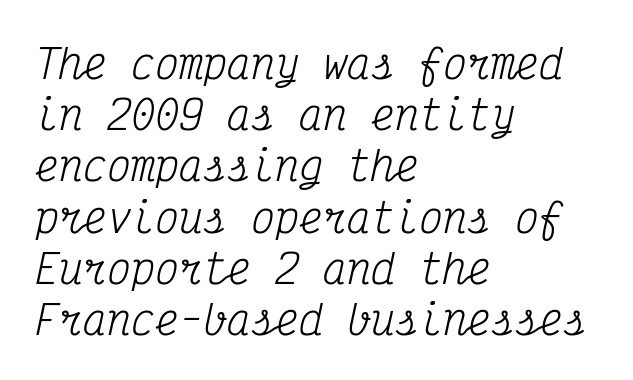
Q: Is the text bold? A: No.
Q: Is the text italic (slanted)? A: Yes, it leans right by about 12 degrees.
Q: Is the typeface a serif or a sans-serif typeface? A: Serif.
Q: Is the text underlined? A: No.
Q: How is the paragraph aligned? A: Left-aligned.
Q: Is the spacing between letters normal or unusually wide? A: Normal.
Q: Is the spacing between lines tight, normal or loose? A: Normal.
Q: Width (condensed, normal, or wide)? A: Condensed.
Q: Stroke contrast? A: Medium.
Q: x-height? A: Medium.
Q: Monospaced? A: Yes.
